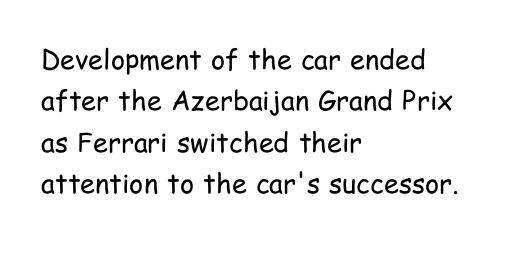
The image shows 27 px text type, upright; set left-aligned, normal line spacing (1.53x), normal letter spacing, not underlined.
